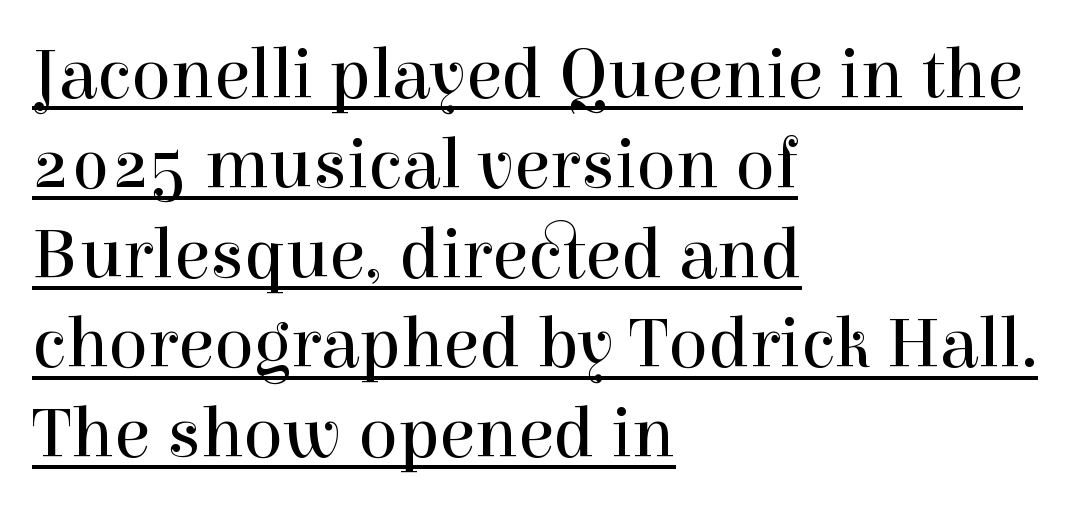
Q: Is the text bold? A: No.
Q: Is the text italic (slanted)? A: No, it is upright.
Q: Is the typeface a serif or a sans-serif typeface? A: Serif.
Q: Is the text underlined? A: Yes.
Q: How is the paragraph aligned? A: Left-aligned.
Q: Is the spacing between letters normal or unusually wide? A: Normal.
Q: Width (condensed, normal, or wide)? A: Normal.
Q: x-height? A: Medium.
Q: Monospaced? A: No.
